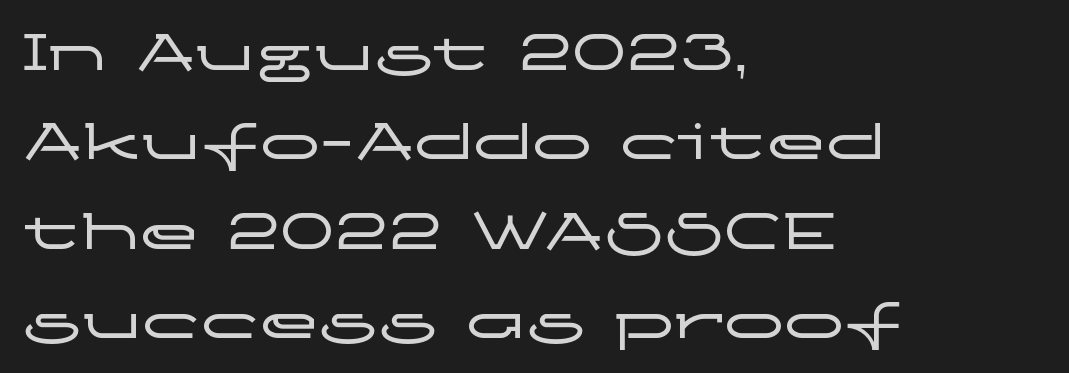
It's the straight-up-and-down kind of type. The compositor pushed each line to the left boundary. You could not count columns in this text — the font is proportionally spaced. Is this a sans? Yes — the strokes have no serifs.
